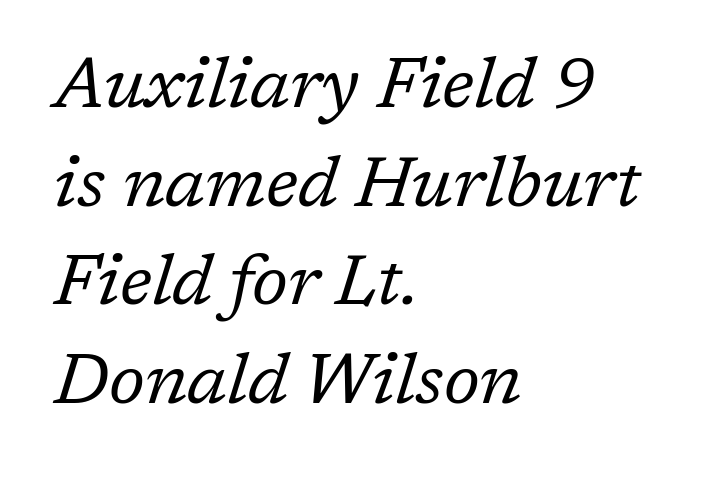
Leftover space on each line is placed entirely after the last word. The face used here has a pronounced slope to its letters. Note the varied advance widths — an 'i' is clearly narrower than an 'm'. The designer went with a serif here, giving each stem small feet. Inter-character spacing is left at the font's built-in metrics.
